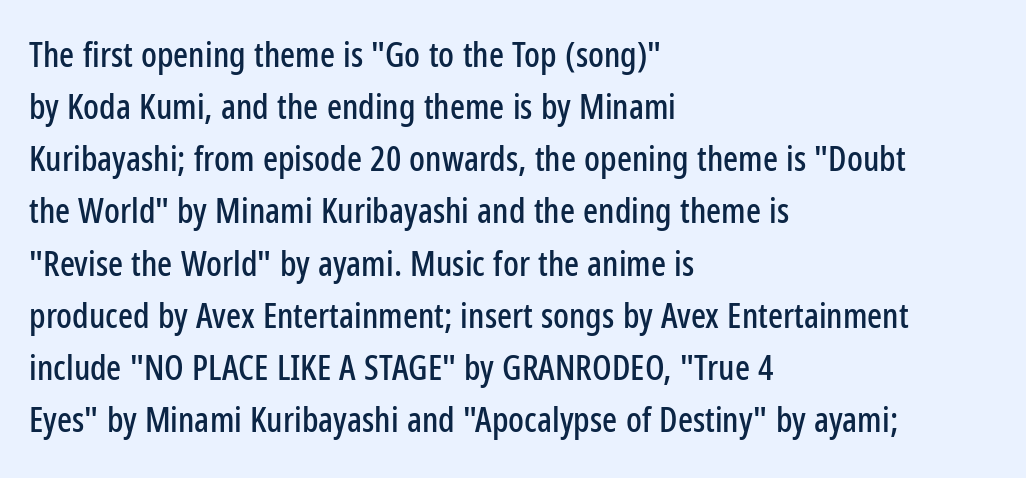
Classification — sans serif. These lines are rendered in a variable-pitch font. Leftover space on each line is placed entirely after the last word. The glyphs are unaccompanied by any horizontal stroke below them.
